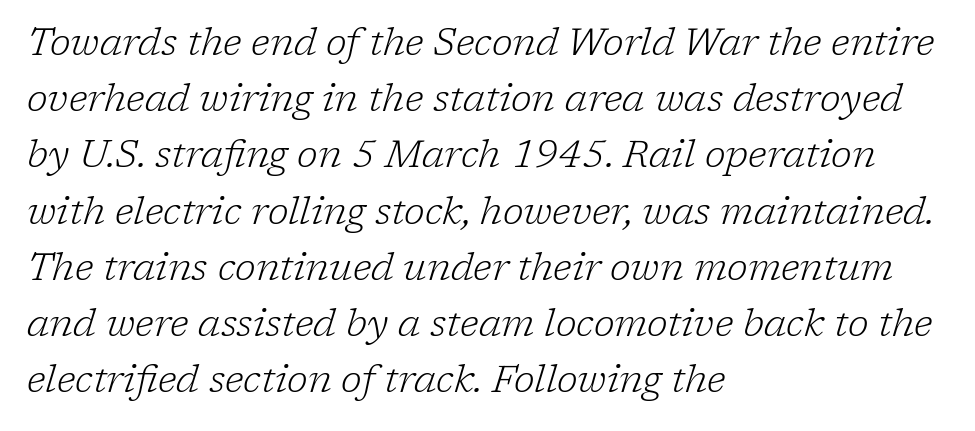
Q: Is the text bold? A: No.
Q: Is the text italic (slanted)? A: Yes, it leans right by about 17 degrees.
Q: Is the typeface a serif or a sans-serif typeface? A: Serif.
Q: Is the text underlined? A: No.
Q: How is the paragraph aligned? A: Left-aligned.
Q: Is the spacing between letters normal or unusually wide? A: Normal.
Q: Is the spacing between lines tight, normal or loose? A: Normal.
Q: Width (condensed, normal, or wide)? A: Normal.
Q: Stroke contrast? A: Low.
Q: x-height? A: Medium.
Q: Monospaced? A: No.
